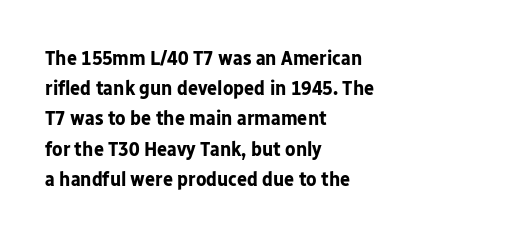
The image shows 21 px bold type, upright; set left-aligned, normal line spacing (1.44x), normal letter spacing, not underlined.
